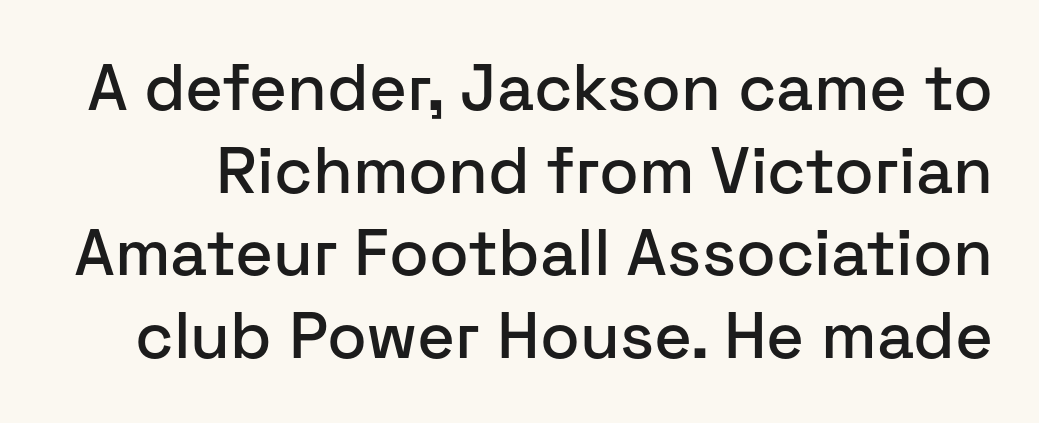
{"serif": "no", "italic": "no", "width": "normal", "stroke_contrast": "low", "x_height": "medium", "monospaced": "no", "underline": "no", "line_spacing": "normal", "line_spacing_ratio": 1.27, "letter_spacing": "normal", "letter_spacing_em": 0.0, "glyph_px": 65}
